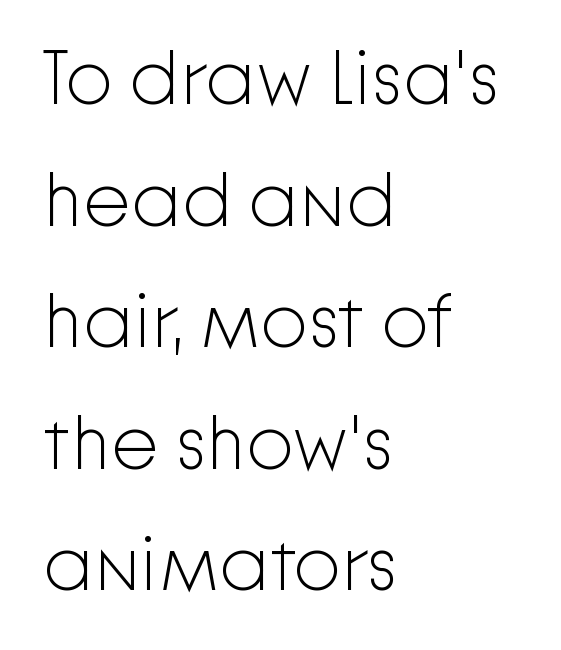
Q: Is the text bold? A: No.
Q: Is the text italic (slanted)? A: No, it is upright.
Q: Is the typeface a serif or a sans-serif typeface? A: Sans-serif.
Q: Is the text underlined? A: No.
Q: How is the paragraph aligned? A: Left-aligned.
Q: Is the spacing between letters normal or unusually wide? A: Normal.
Q: Is the spacing between lines tight, normal or loose? A: Normal.
Q: Width (condensed, normal, or wide)? A: Normal.
Q: Stroke contrast? A: Low.
Q: x-height? A: Medium.
Q: Monospaced? A: No.
